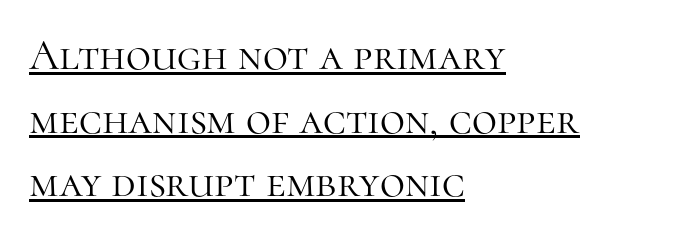
Here the glyphs are tracked normally, forming tight word shapes. The typesetting does not lean heavy: it is not bold. The space between consecutive lines is moderate. Ordinary non-slanted type is in use. In terms of letterform style, serifs are clearly present. Note the varied advance widths — an 'i' is clearly narrower than an 'm'.
